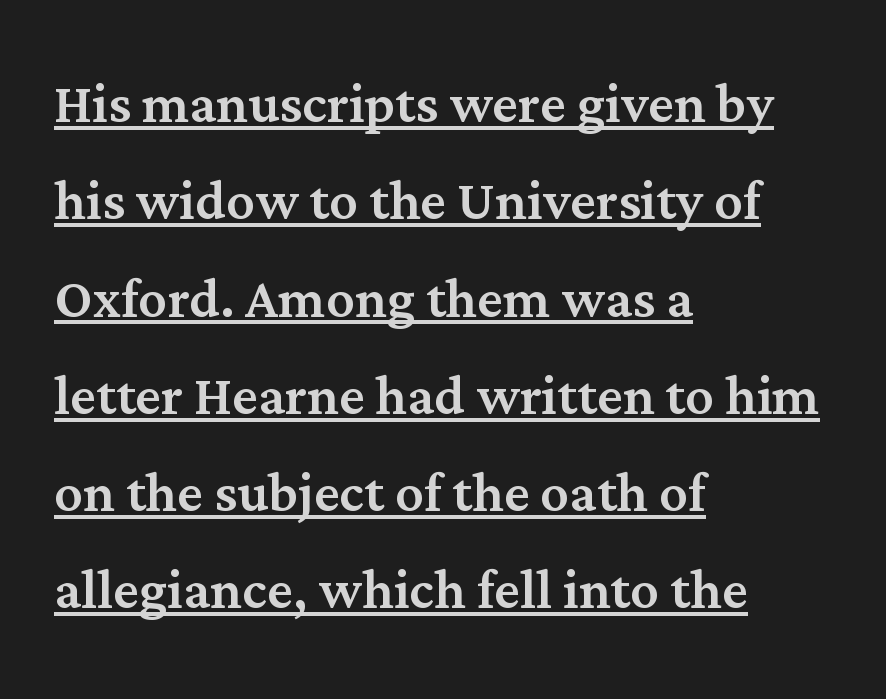
In designer terms, the underline attribute is active on this setting. Does the type have serifs? Yes, each stem ends in a small foot. Left-aligned paragraph, ragged on the right. Evenly set lines give the paragraph a standard silhouette. Posture: vertical. The tracking reads as untouched default to a designer's eye.
